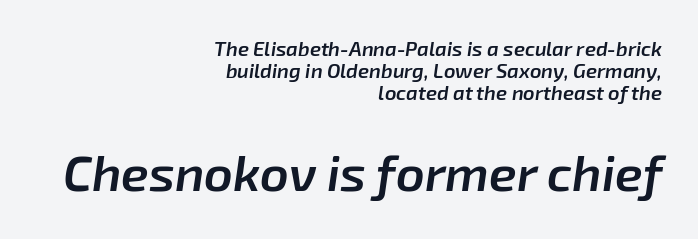
Every character sits at an angle, as italics do. Alignment: flush right. The string is rendered with underlining switched off. Spacing verdict: proportional, widths tailored to each character. Is there much room between lines? No — they nearly touch.
